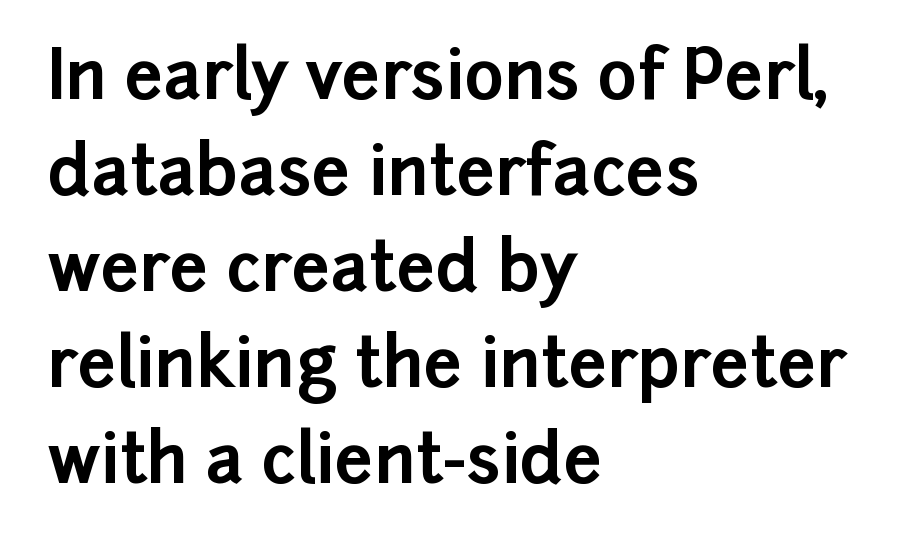
This is heavy type, rendered in bold. Does the leading feel generous? No, just average. Is there any slant? The stems are plumb. Serifs: no, the terminals of the letterforms are clean.
